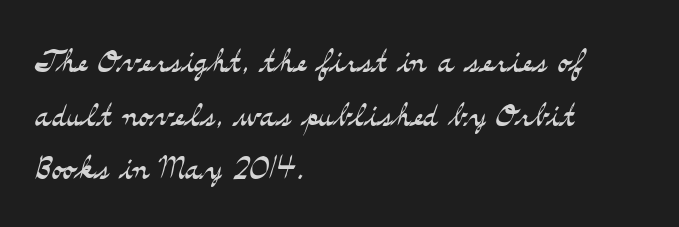
Q: Is the text bold? A: No.
Q: Is the text italic (slanted)? A: Yes.
Q: Is the typeface a serif or a sans-serif typeface? A: Serif.
Q: Is the text underlined? A: No.
Q: How is the paragraph aligned? A: Left-aligned.
Q: Is the spacing between letters normal or unusually wide? A: Normal.
Q: Is the spacing between lines tight, normal or loose? A: Normal.
Q: Width (condensed, normal, or wide)? A: Wide.
Q: Stroke contrast? A: Medium.
Q: x-height? A: Small.
Q: Monospaced? A: No.
